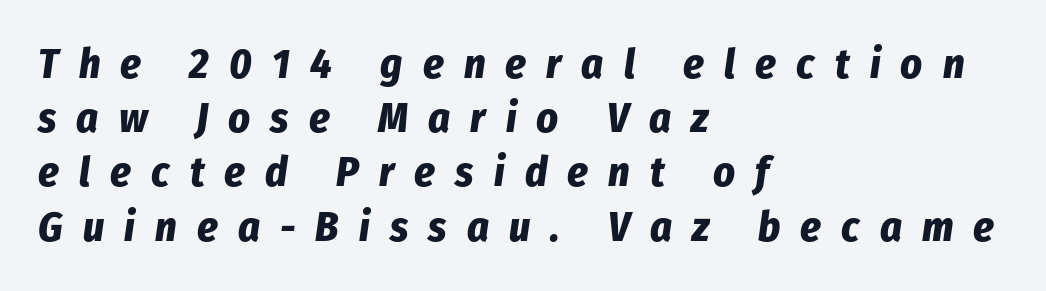
{"italic": "yes", "lean": "right", "slant_degrees": 8, "bold": "yes", "weight": "bold", "width": "condensed", "stroke_contrast": "low", "x_height": "medium", "monospaced": "no", "underline": "no", "align": "left", "line_spacing": "normal", "line_spacing_ratio": 1.29, "letter_spacing": "wide", "letter_spacing_em": 0.48, "glyph_px": 42}
